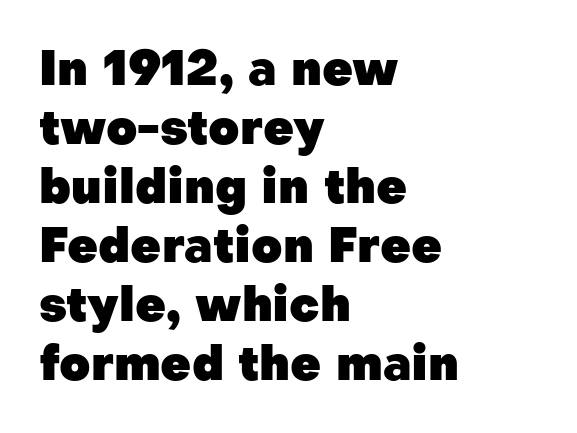
The setting favours the left margin, as ordinary paragraphs usually do. Characters follow at the spacing the type designer built in. Each letter's strokes conclude bluntly, with no projecting serifs. The letters are bold, with thick, heavy strokes. In terms of posture, this sample is upright.
